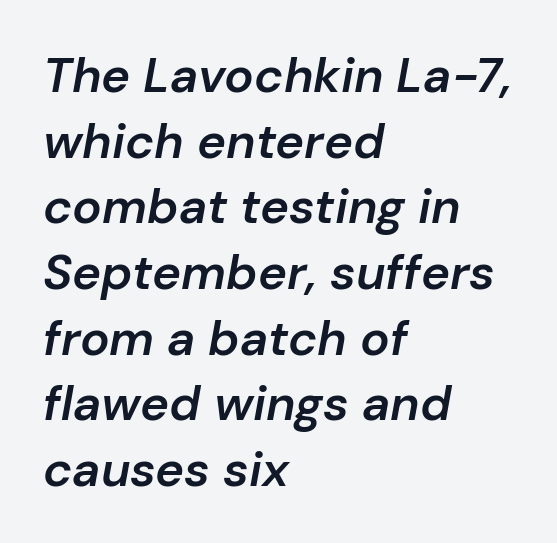
{"italic": "yes", "lean": "right", "slant_degrees": 10, "bold": "semi", "weight": "semibold", "width": "normal", "stroke_contrast": "low", "x_height": "medium", "monospaced": "no", "underline": "no", "align": "left", "line_spacing": "normal", "line_spacing_ratio": 1.34, "letter_spacing": "normal", "letter_spacing_em": 0.0, "glyph_px": 49}
